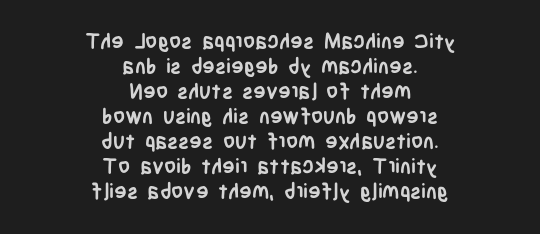
{"italic": "no", "bold": "yes", "underline": "no", "align": "center", "line_spacing_ratio": 1.19, "letter_spacing": "normal", "letter_spacing_em": 0.0, "glyph_px": 21}
